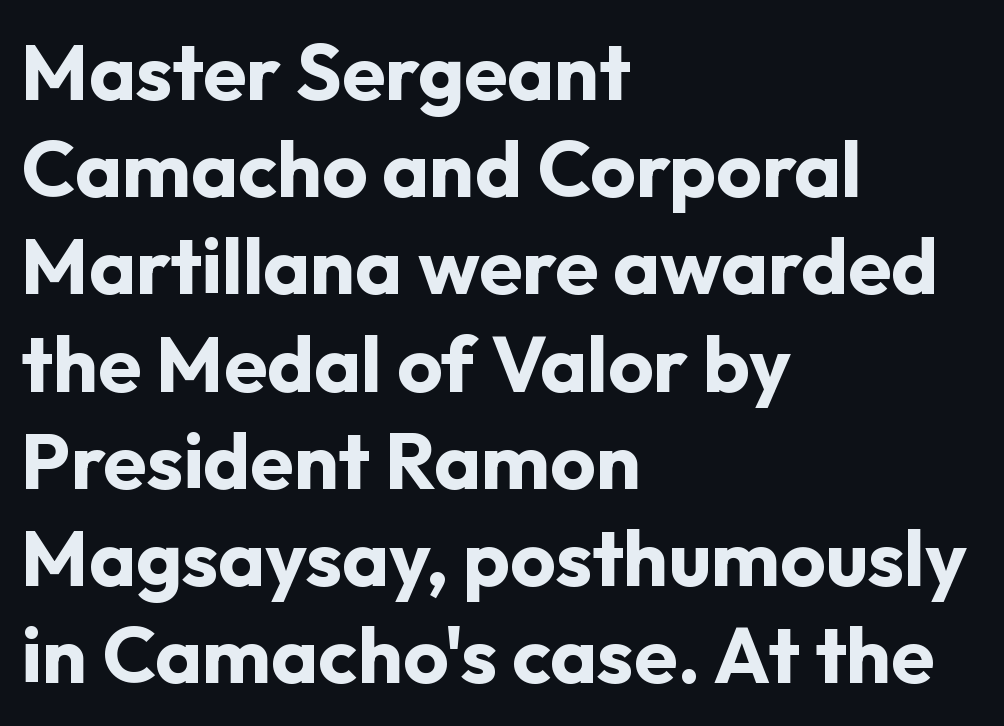
Words float on clear page, feet unadorned. The letters advance in unequal steps, a hallmark of proportional type. The passage shown has conventional tracking throughout. The designer went with a sans here, leaving each stem footless. Weight: bold.
